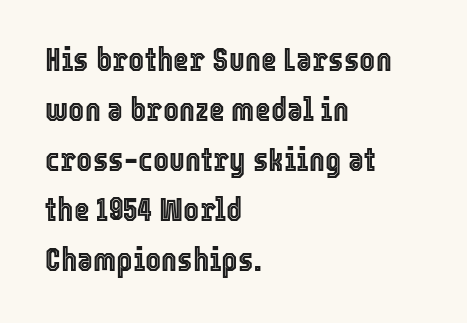
Q: Is the text italic (slanted)? A: No, it is upright.
Q: Is the text underlined? A: No.
Q: How is the paragraph aligned? A: Left-aligned.
Q: Is the spacing between letters normal or unusually wide? A: Normal.
Q: Is the spacing between lines tight, normal or loose? A: Normal.
Q: Width (condensed, normal, or wide)? A: Condensed.
Q: x-height? A: Medium.
Q: Monospaced? A: No.
